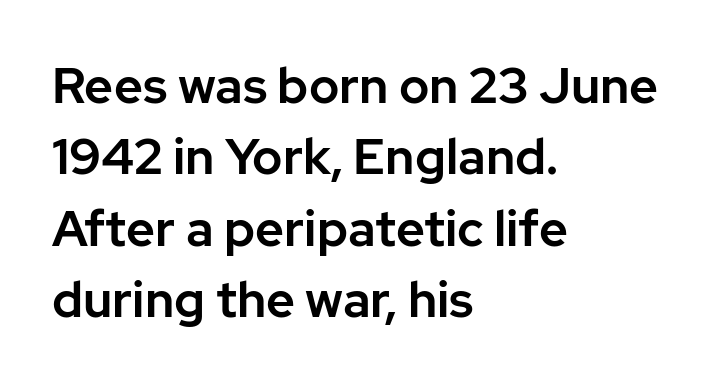
{"serif": "no", "italic": "no", "width": "normal", "stroke_contrast": "low", "x_height": "medium", "monospaced": "no", "underline": "no", "align": "left", "line_spacing": "normal", "line_spacing_ratio": 1.43, "letter_spacing": "normal", "letter_spacing_em": 0.0, "glyph_px": 50}
